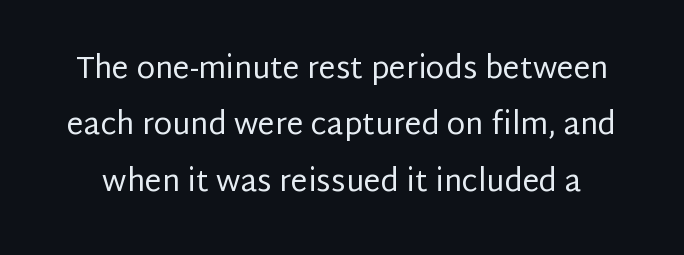
Q: Is the text bold? A: No.
Q: Is the text italic (slanted)? A: No, it is upright.
Q: Is the typeface a serif or a sans-serif typeface? A: Sans-serif.
Q: Is the text underlined? A: No.
Q: Is the spacing between letters normal or unusually wide? A: Normal.
Q: Width (condensed, normal, or wide)? A: Normal.
Q: Stroke contrast? A: Low.
Q: x-height? A: Large.
Q: Monospaced? A: No.
